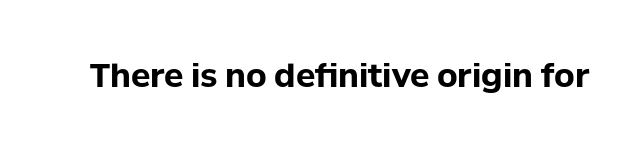
{"serif": "no", "italic": "no", "bold": "yes", "weight": "bold", "width": "normal", "stroke_contrast": "low", "x_height": "medium", "monospaced": "no", "underline": "no", "letter_spacing": "normal", "letter_spacing_em": 0.0, "glyph_px": 32}
